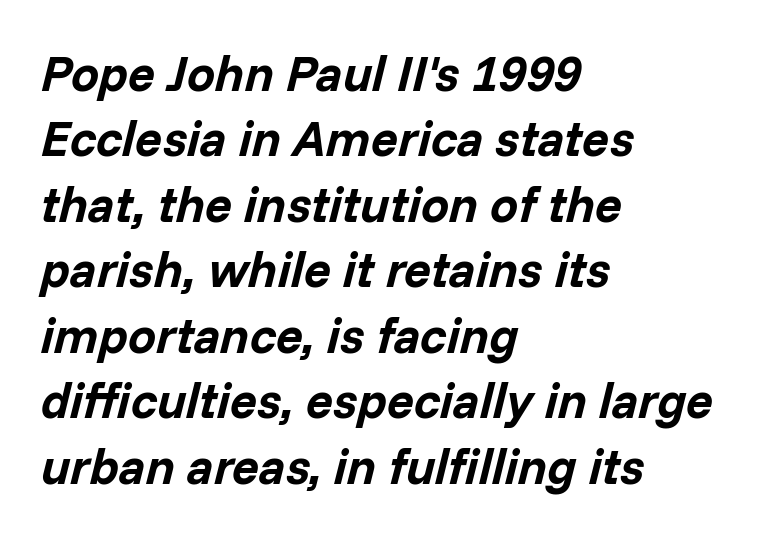
{"italic": "yes", "lean": "right", "slant_degrees": 14, "bold": "yes", "weight": "bold", "width": "normal", "stroke_contrast": "low", "x_height": "medium", "monospaced": "no", "underline": "no", "align": "left", "line_spacing": "normal", "line_spacing_ratio": 1.31, "letter_spacing": "normal", "letter_spacing_em": 0.0, "glyph_px": 50}
